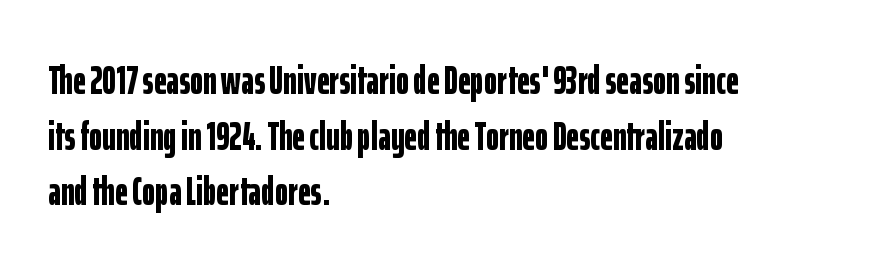
Serifs: no, the terminals of the letterforms are clean. Think of a printed novel: that variable character pitch is what you see here. Set as a true bold cut, around the 700 mark. Ordinary non-slanted type is in use. Line spacing here is normal.
